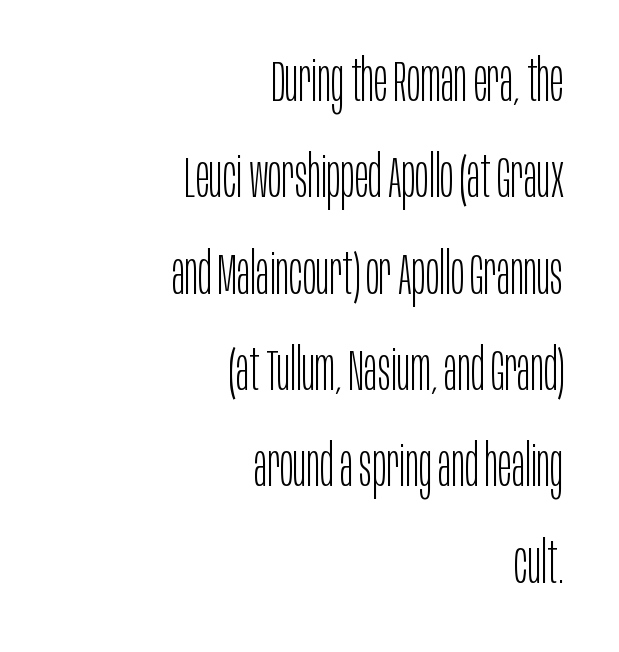
The image shows 57 px light, condensed sans-serif type, upright; set right-aligned, normal line spacing (1.69x), normal letter spacing, not underlined; low stroke contrast and a large x-height.
